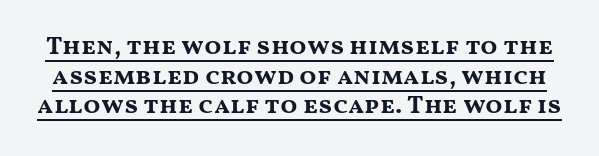
The image shows 25 px bold type, upright; set line spacing 1.19x, normal letter spacing, underlined.
